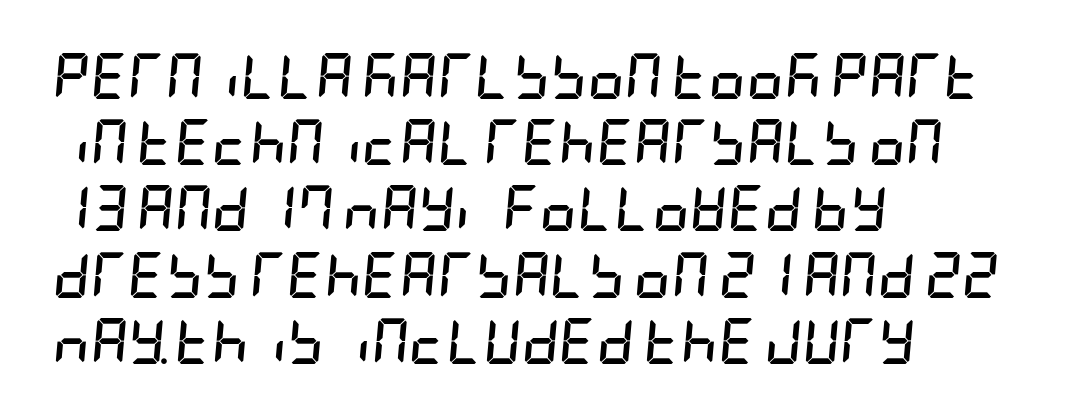
Q: Is the text bold? A: Yes.
Q: Is the text italic (slanted)? A: Yes, it leans right by about 5 degrees.
Q: Is the text underlined? A: No.
Q: How is the paragraph aligned? A: Left-aligned.
Q: Is the spacing between letters normal or unusually wide? A: Normal.
Q: Is the spacing between lines tight, normal or loose? A: Normal.
Q: Width (condensed, normal, or wide)? A: Condensed.
Q: Stroke contrast? A: Low.
Q: x-height? A: Large.
